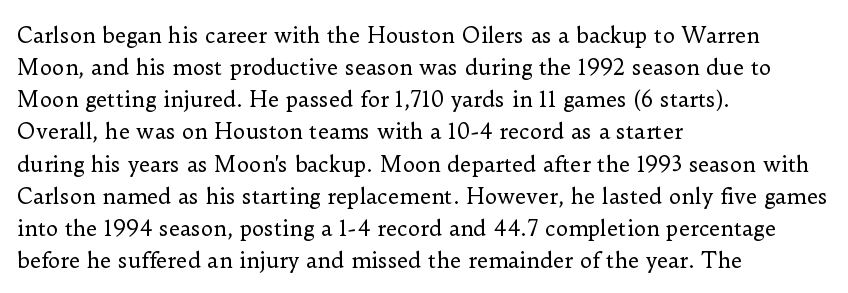
{"italic": "no", "bold": "no", "underline": "no", "align": "left", "line_spacing": "normal", "line_spacing_ratio": 1.53, "letter_spacing": "normal", "letter_spacing_em": 0.0, "glyph_px": 21}
